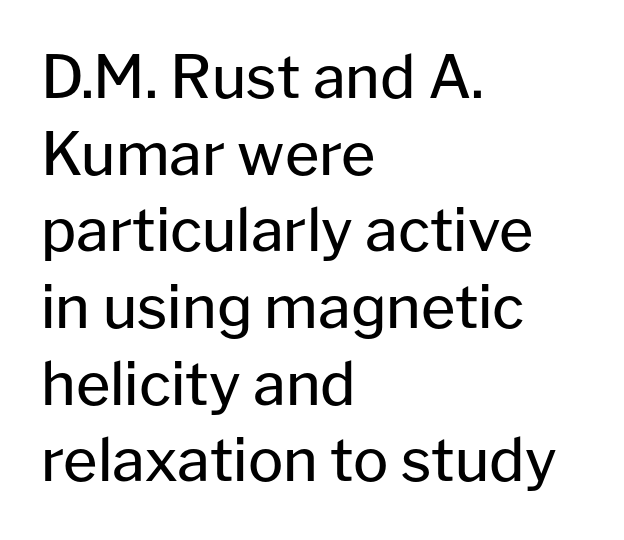
{"serif": "no", "italic": "no", "bold": "no", "weight": "regular", "width": "normal", "stroke_contrast": "low", "x_height": "medium", "monospaced": "no", "underline": "no", "align": "left", "line_spacing": "normal", "line_spacing_ratio": 1.3, "letter_spacing": "normal", "letter_spacing_em": 0.0, "glyph_px": 59}
